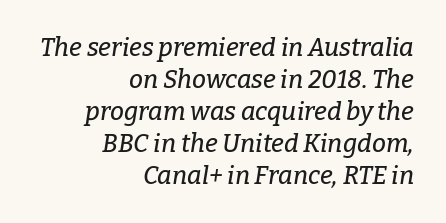
{"italic": "yes", "lean": "right", "slant_degrees": 9, "underline": "no", "align": "right", "line_spacing": "normal", "line_spacing_ratio": 1.28, "letter_spacing": "normal", "letter_spacing_em": 0.0, "glyph_px": 25}
